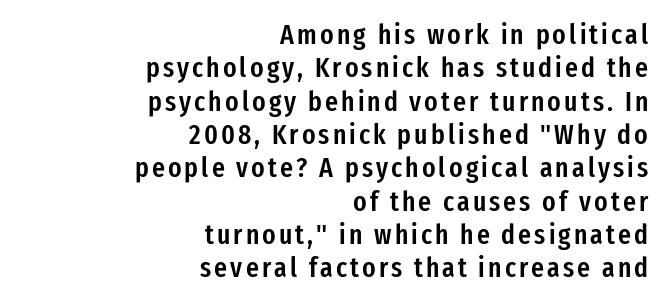
{"serif": "no", "italic": "no", "bold": "semi", "weight": "semibold", "width": "condensed", "stroke_contrast": "low", "x_height": "medium", "monospaced": "no", "underline": "no", "align": "right", "line_spacing_ratio": 1.19, "glyph_px": 28}
